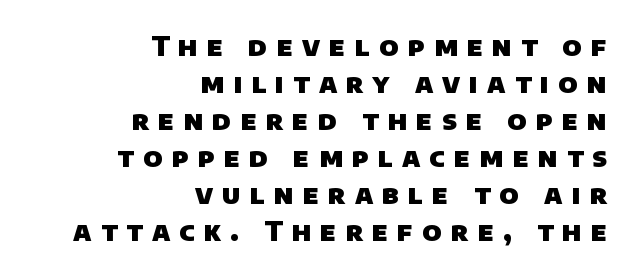
The image shows 27 px bold type; set right-aligned, normal line spacing (1.37x), unusually wide letter spacing (+0.34 em), not underlined.
